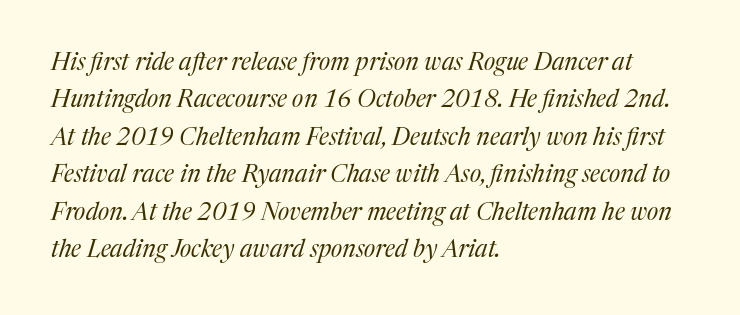
Q: Is the text bold? A: No.
Q: Is the text italic (slanted)? A: Yes, it leans right by about 17 degrees.
Q: Is the text underlined? A: No.
Q: How is the paragraph aligned? A: Left-aligned.
Q: Is the spacing between letters normal or unusually wide? A: Normal.
Q: Is the spacing between lines tight, normal or loose? A: Normal.
